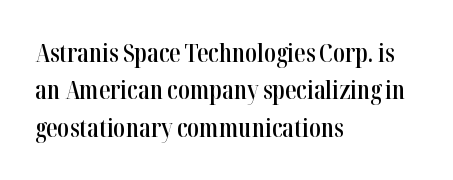
Standard letterfit; no display-style spreading of the glyphs. A bare baseline throughout the passage. Baseline-to-baseline distance is the conventional proportion of letter height. The axis of the letterforms is exactly vertical. The passage shown is semibold, sitting just below true bold. The lines are quadded left.
